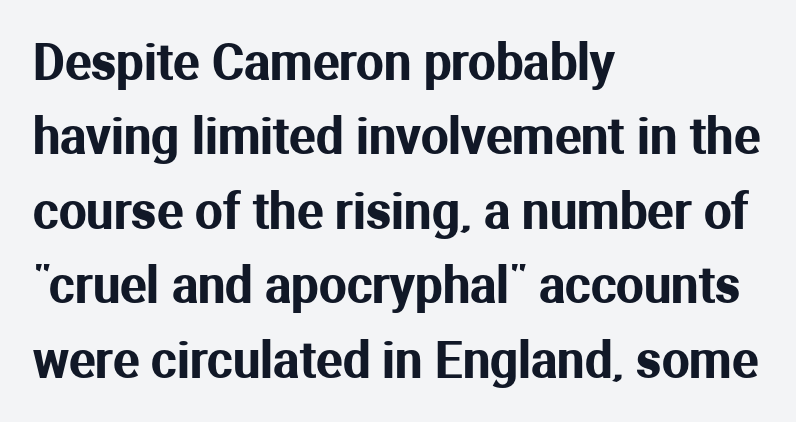
Q: Is the text italic (slanted)? A: No, it is upright.
Q: Is the typeface a serif or a sans-serif typeface? A: Sans-serif.
Q: Is the text underlined? A: No.
Q: How is the paragraph aligned? A: Left-aligned.
Q: Is the spacing between letters normal or unusually wide? A: Normal.
Q: Is the spacing between lines tight, normal or loose? A: Normal.
Q: Width (condensed, normal, or wide)? A: Normal.
Q: Stroke contrast? A: Medium.
Q: x-height? A: Medium.
Q: Monospaced? A: No.
